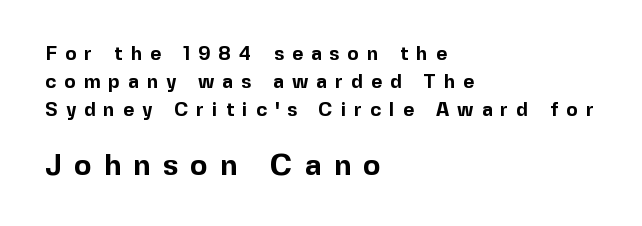
The specimen omits any rule beneath the text block's lines. One glance says typical: line gaps are just what's usual. The lettering holds an erect, upright posture throughout. Here the glyphs are tracked loosely, breaking word shapes into spaced letters. Is this a fixed-width face? No — the glyphs have proportional, varying widths.
